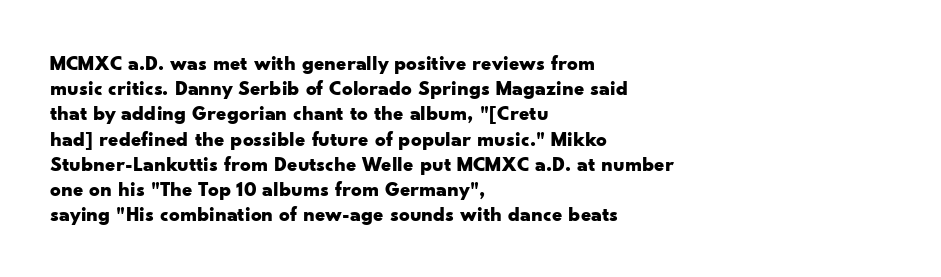
{"italic": "no", "bold": "yes", "underline": "no", "align": "left", "line_spacing_ratio": 1.2, "letter_spacing": "normal", "letter_spacing_em": 0.0, "glyph_px": 21}
